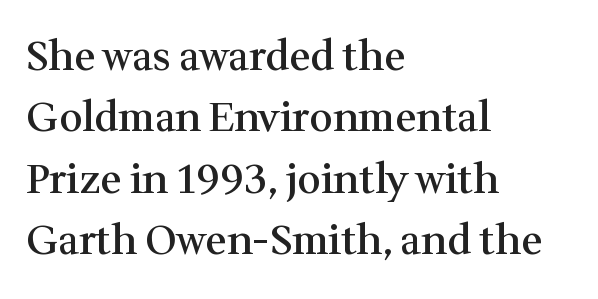
The image shows 41 px semibold serif type, upright; set left-aligned, normal line spacing (1.5x), normal letter spacing, not underlined; medium stroke contrast and a medium x-height.
